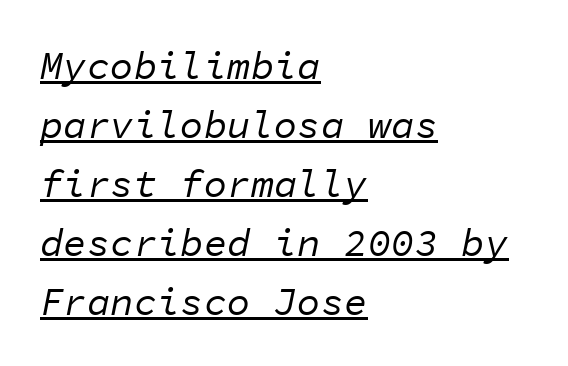
The image shows 39 px regular-weight type, italic (leaning right), monospaced; set left-aligned, normal line spacing (1.51x), normal letter spacing, underlined; low stroke contrast and a medium x-height.
